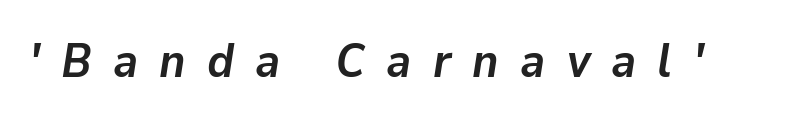
Q: Is the text bold? A: Yes.
Q: Is the text italic (slanted)? A: Yes, it leans right by about 9 degrees.
Q: Is the text underlined? A: No.
Q: Is the spacing between letters normal or unusually wide? A: Unusually wide.
Q: Width (condensed, normal, or wide)? A: Normal.
Q: Stroke contrast? A: Low.
Q: x-height? A: Medium.
Q: Monospaced? A: No.
